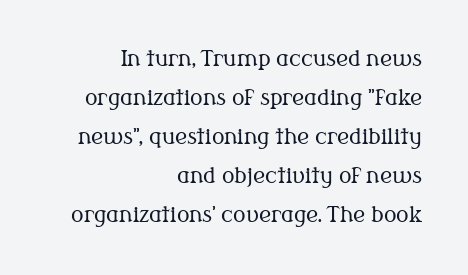
The image shows 21 px text type, upright; set right-aligned, line spacing 1.86x, normal letter spacing, not underlined.
